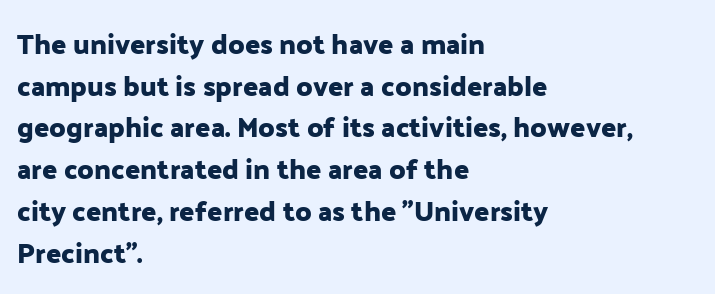
Do the letters lean? They stand straight. The space between consecutive lines is moderate. The letterforms sit shoulder to shoulder at normal distance. These lines are rendered in a variable-pitch font. Bare-footed words on every line.
